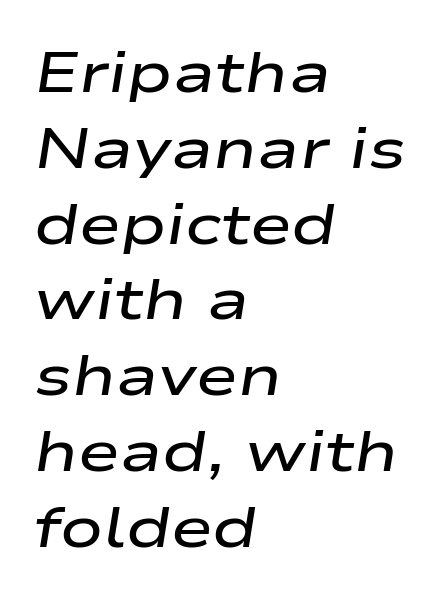
{"italic": "yes", "lean": "right", "slant_degrees": 9, "bold": "semi", "weight": "semibold", "width": "wide", "stroke_contrast": "low", "x_height": "medium", "monospaced": "no", "underline": "no", "align": "left", "line_spacing": "normal", "line_spacing_ratio": 1.33, "letter_spacing": "normal", "letter_spacing_em": 0.0, "glyph_px": 57}
